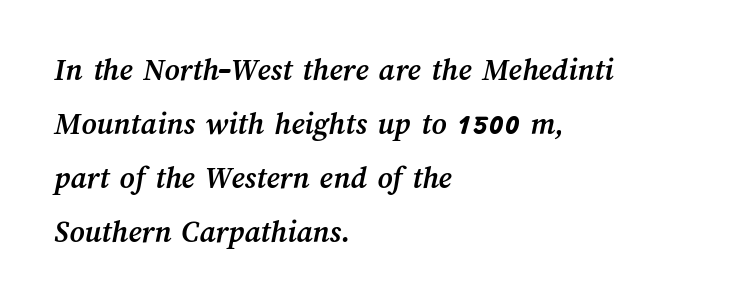
The image shows 32 px semibold type; set left-aligned, normal line spacing (1.69x), normal letter spacing, not underlined; medium stroke contrast and a medium x-height.
